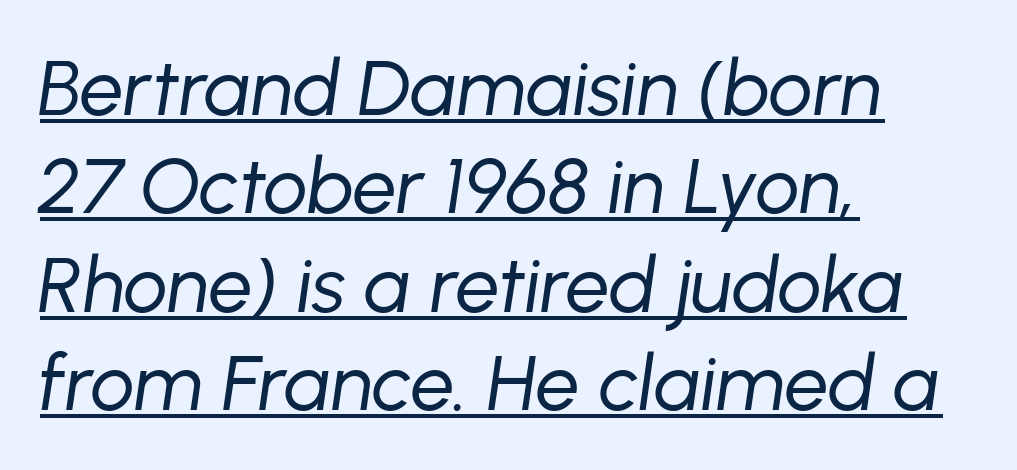
{"italic": "yes", "lean": "right", "slant_degrees": 8, "bold": "no", "weight": "regular", "width": "normal", "stroke_contrast": "low", "x_height": "medium", "monospaced": "no", "underline": "yes", "align": "left", "line_spacing": "normal", "line_spacing_ratio": 1.26, "letter_spacing": "normal", "letter_spacing_em": 0.0, "glyph_px": 78}
